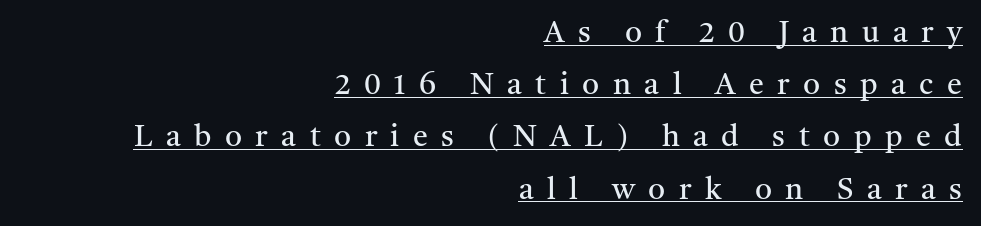
Spacing between characters has been opened up far beyond the box default. Line endings align vertically; line beginnings do not. What decoration does the sample have? An underline. The weight tops out at a normal text grade. Upright lettering throughout. Note the varied advance widths — an 'i' is clearly narrower than an 'm'.
